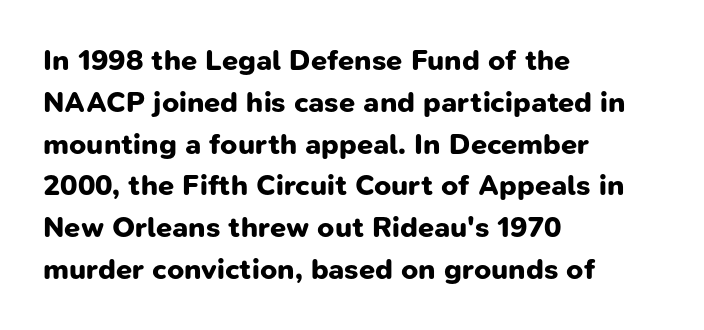
The image shows 29 px bold sans-serif type; set left-aligned, normal line spacing (1.44x), normal letter spacing, not underlined; low stroke contrast and a medium x-height.
